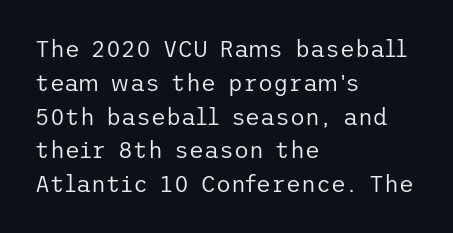
The image shows 23 px text type, upright; set left-aligned, normal line spacing (1.47x), normal letter spacing, not underlined.
